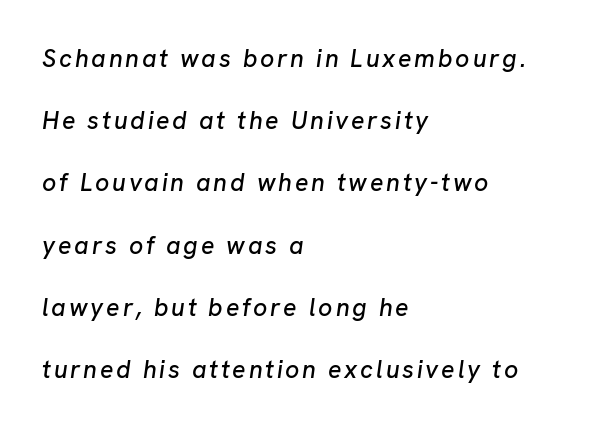
Q: Is the text italic (slanted)? A: Yes, it leans right by about 8 degrees.
Q: Is the text underlined? A: No.
Q: How is the paragraph aligned? A: Left-aligned.
Q: Is the spacing between lines tight, normal or loose? A: Loose.
